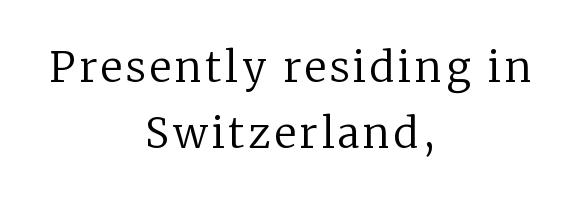
Spacing verdict: proportional, widths tailored to each character. Vertical strokes here are truly vertical. Is there much room between lines? A standard amount, neither cramped nor airy. The characters display serif detailing at their extremities. Caption: multi-line text, centered on the measure.
